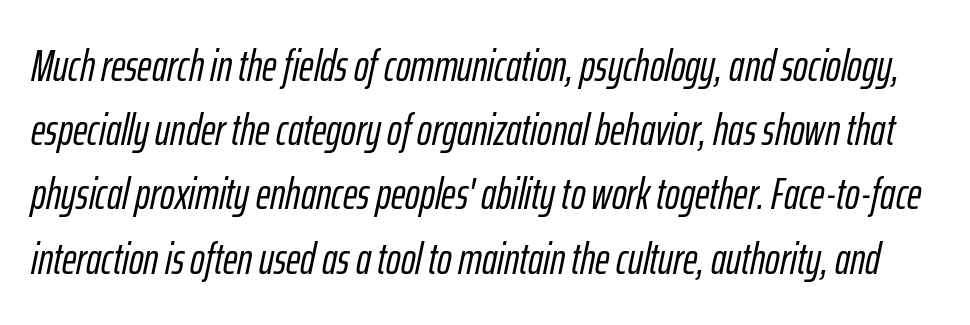
The image shows 44 px condensed type, italic (leaning right); set normal line spacing (1.46x), normal letter spacing, not underlined; low stroke contrast and a medium x-height.
